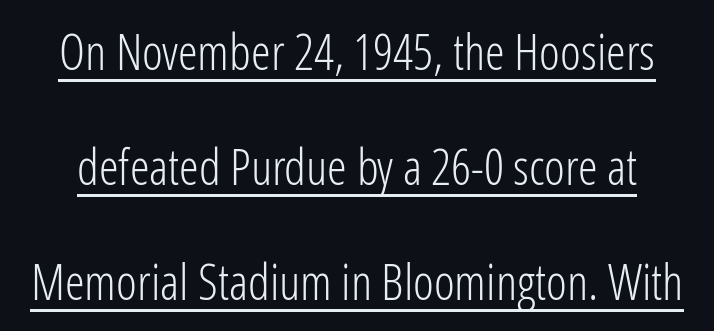
Spacing between characters is what you'd get straight out of the box. The letters advance in unequal steps, a hallmark of proportional type. Leading: increased. Heaviness? Minimal to ordinary, like unemphasized prose. Typographically, this falls in the sans-serif category. Posture: vertical.
